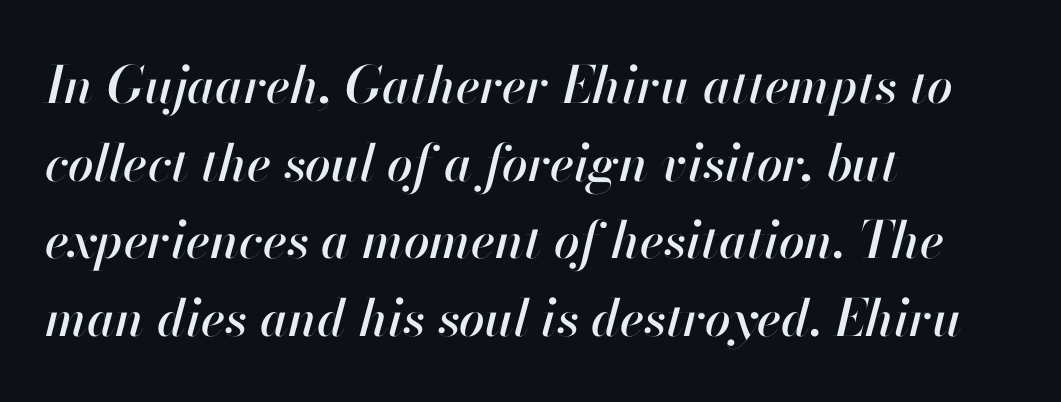
{"italic": "yes", "lean": "right", "slant_degrees": 13, "width": "normal", "stroke_contrast": "high", "x_height": "small", "monospaced": "no", "underline": "no", "align": "left", "line_spacing": "normal", "line_spacing_ratio": 1.52, "letter_spacing": "normal", "letter_spacing_em": 0.0, "glyph_px": 51}
